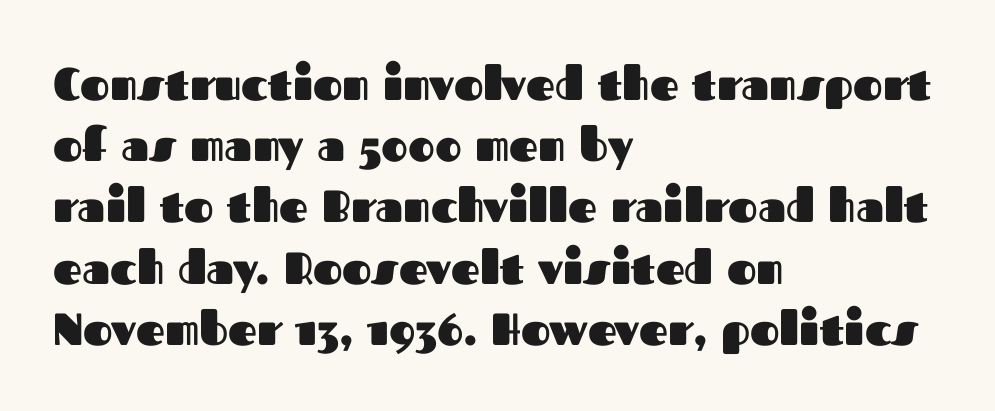
{"serif": "no", "italic": "no", "bold": "yes", "weight": "heavy", "width": "normal", "stroke_contrast": "medium", "x_height": "medium", "monospaced": "no", "underline": "no", "align": "left", "line_spacing": "normal", "line_spacing_ratio": 1.36, "letter_spacing": "normal", "letter_spacing_em": 0.0, "glyph_px": 45}
